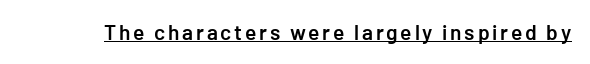
The sample has been set in demibold, a notch under bold. This sample uses an upright cut, with every glyph sitting square on the baseline. Somebody hit Ctrl+U on this one — the words are underlined.
